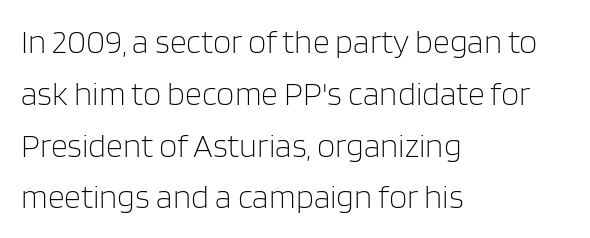
Unlike a traditional serif, this face leaves its strokes unadorned. Honestly, there is no underline to notice here at all. The typesetter chose a ragged-right arrangement here. Glyph-to-glyph distance matches everyday printed text.
